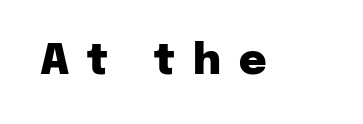
Unlike italic type, these characters show no tilt at all. Chunky letters — that's bold for sure. Think of a printed novel: that variable character pitch is what you see here. Honestly, the letter spacing is so wide it's the main thing you notice. What kind of face is this? One without serifs — a sans.
